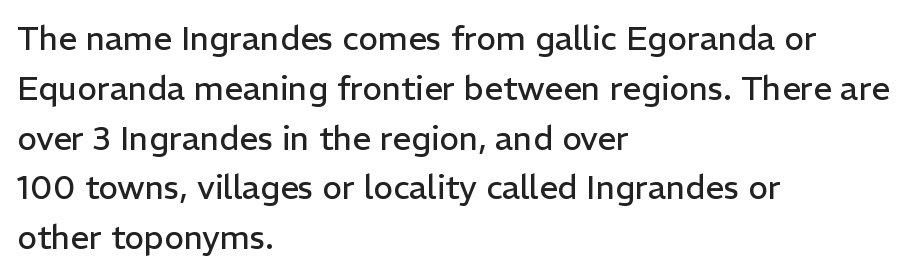
Q: Is the text bold? A: No.
Q: Is the text italic (slanted)? A: No, it is upright.
Q: Is the typeface a serif or a sans-serif typeface? A: Sans-serif.
Q: Is the text underlined? A: No.
Q: How is the paragraph aligned? A: Left-aligned.
Q: Is the spacing between letters normal or unusually wide? A: Normal.
Q: Is the spacing between lines tight, normal or loose? A: Normal.
Q: Width (condensed, normal, or wide)? A: Normal.
Q: Stroke contrast? A: Low.
Q: x-height? A: Medium.
Q: Monospaced? A: No.
